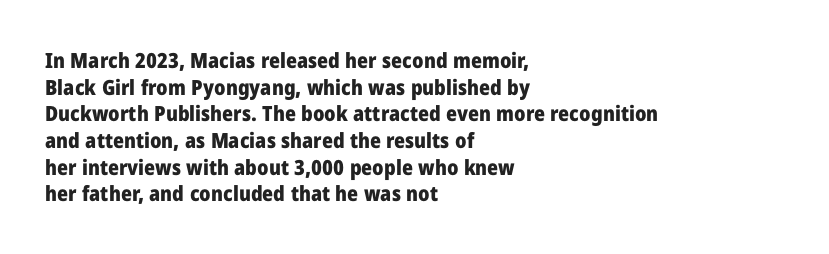
The image shows 21 px bold type, upright; set left-aligned, normal line spacing (1.27x), normal letter spacing, not underlined.
